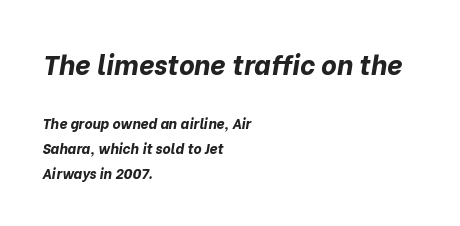
The image shows 27 px bold type, italic (leaning right); set left-aligned, line spacing 1.79x, normal letter spacing, not underlined; the first (top) block is 1.93x larger.
